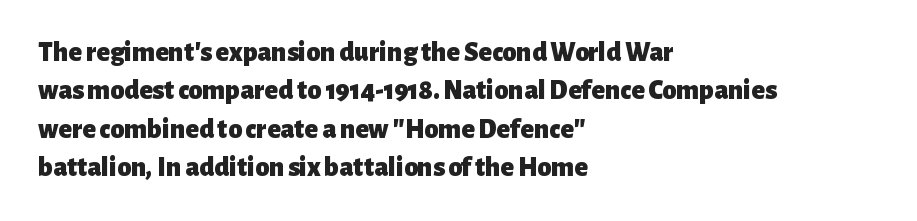
A typesetter would call this zero additional tracking. Bare-footed words on every line. The rag falls on the right side of this text block. Note: no serifs on the glyphs.
